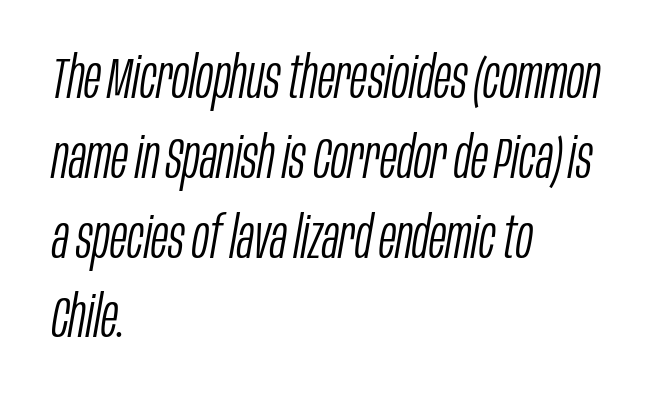
What stands out about the letter spacing? Nothing — it is the standard amount. Designer's note — italics engaged. Plain, unruled lines of type. If you drew a ruler down the left edge, every line would touch it.
